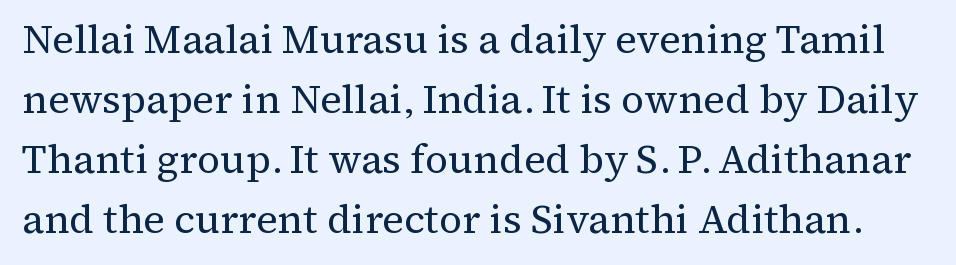
Q: Is the text bold? A: No.
Q: Is the text italic (slanted)? A: No, it is upright.
Q: Is the typeface a serif or a sans-serif typeface? A: Serif.
Q: Is the text underlined? A: No.
Q: Is the spacing between letters normal or unusually wide? A: Normal.
Q: Is the spacing between lines tight, normal or loose? A: Normal.
Q: Width (condensed, normal, or wide)? A: Normal.
Q: Stroke contrast? A: Medium.
Q: x-height? A: Medium.
Q: Monospaced? A: No.
